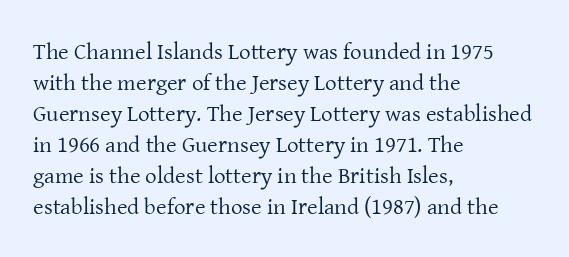
Posture: upright roman. The ragged edge is on the right, which tells us the setting is flush left. Reading down the column, the eye jumps a familiar distance to each next line. The specimen omits any rule beneath the text block's lines. The face looks like a standard text weight, possibly lighter.
